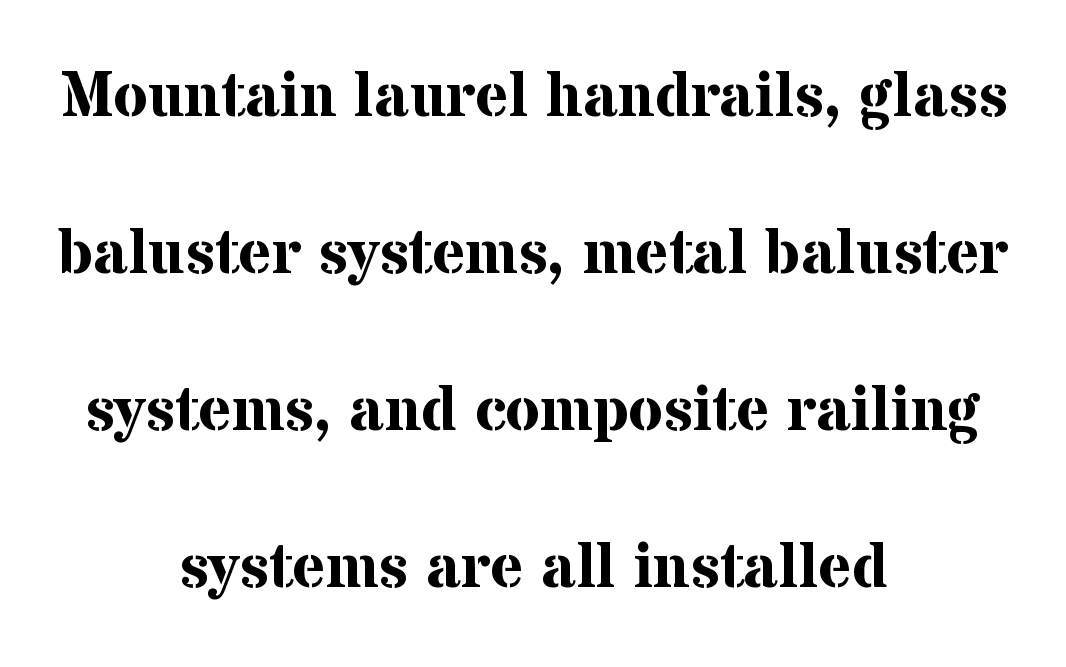
Each line is balanced around a shared central axis. Quick note: underline off. The rendering keeps characters at their native spacing. Here the designer chose a conventional face with non-uniform glyph widths. Quick note: interline space is abundant. Upright lettering throughout.
